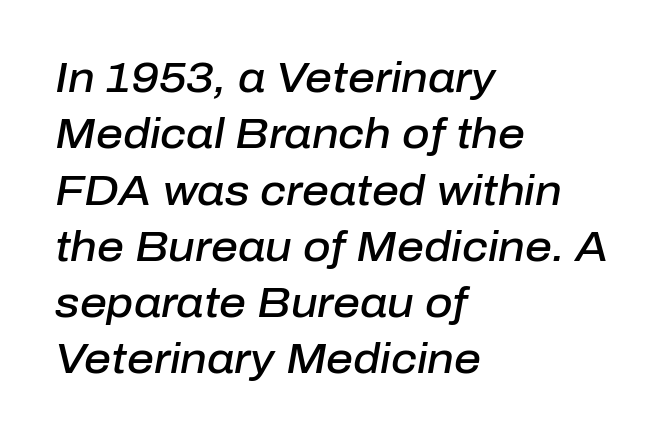
You could not count columns in this text — the font is proportionally spaced. These words are printed semibold, heavier than regular yet not bold. The string is rendered with underlining switched off. No extra tracking has been applied to these lines. The whole block is typeset with a tilt.
